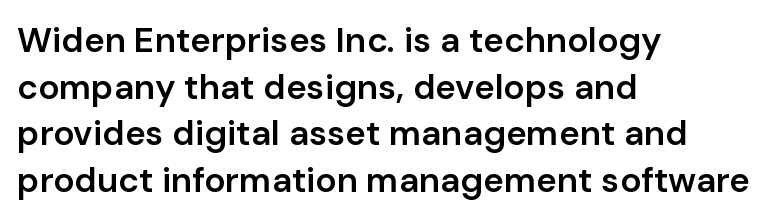
Nobody drew a line under any word here. Weight: semibold (demi). Characters follow at the spacing the type designer built in. This sample has the flowing, uneven cadence of proportional lettering. Letterform terminals end flat and unadorned throughout the passage. The paragraph shown leans on its left margin.
